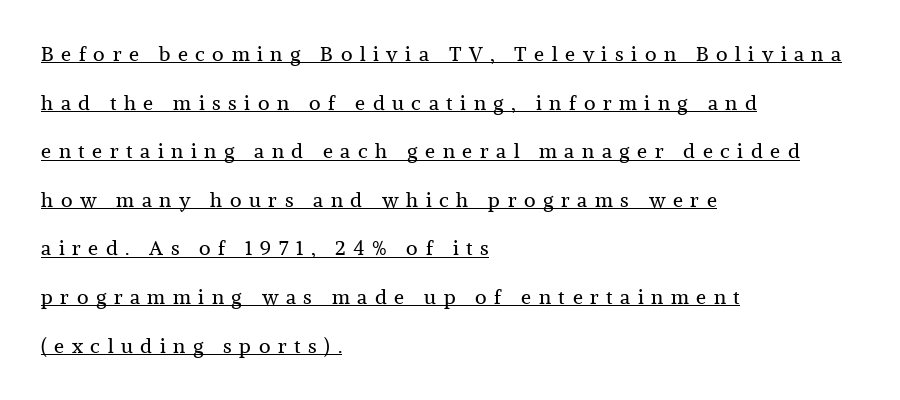
{"italic": "no", "bold": "no", "underline": "yes", "align": "left", "line_spacing": "loose", "line_spacing_ratio": 2.43, "letter_spacing": "wide", "letter_spacing_em": 0.38, "glyph_px": 20}
